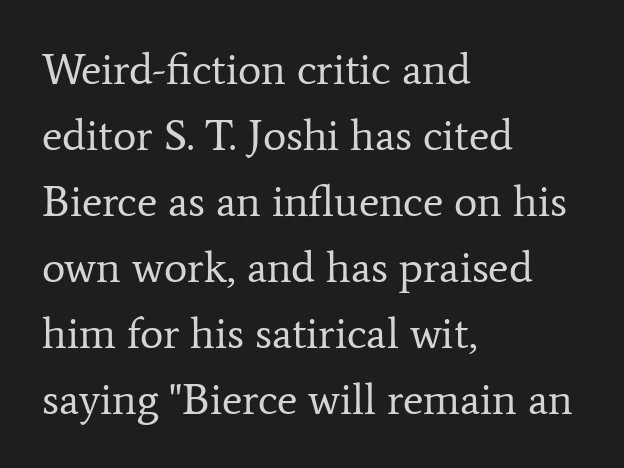
{"serif": "yes", "italic": "no", "bold": "no", "weight": "regular", "width": "normal", "stroke_contrast": "low", "x_height": "medium", "monospaced": "no", "underline": "no", "align": "left", "line_spacing": "normal", "line_spacing_ratio": 1.5, "letter_spacing": "normal", "letter_spacing_em": 0.0, "glyph_px": 44}
